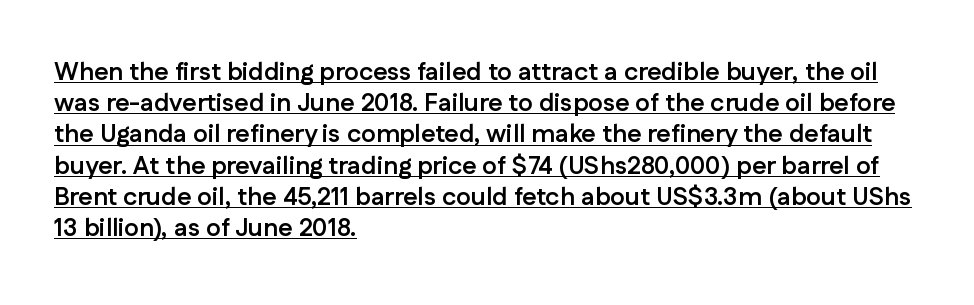
{"italic": "no", "bold": "yes", "underline": "yes", "align": "left", "line_spacing": "normal", "line_spacing_ratio": 1.25, "letter_spacing": "normal", "letter_spacing_em": 0.0, "glyph_px": 25}
